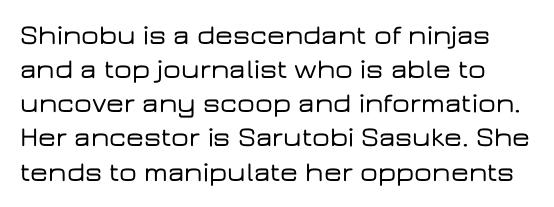
Is there any slant? The stems are plumb. The letters advance in unequal steps, a hallmark of proportional type. This rendering leaves character spacing at its baseline value. The passage shown is typeset with a sans-serif family.
